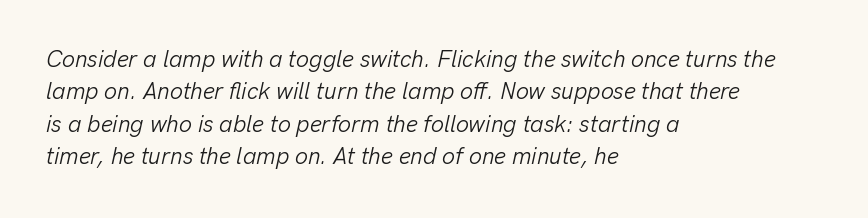
Q: Is the text bold? A: No.
Q: Is the text italic (slanted)? A: Yes, it leans right by about 13 degrees.
Q: Is the text underlined? A: No.
Q: How is the paragraph aligned? A: Left-aligned.
Q: Is the spacing between letters normal or unusually wide? A: Normal.
Q: Is the spacing between lines tight, normal or loose? A: Normal.
